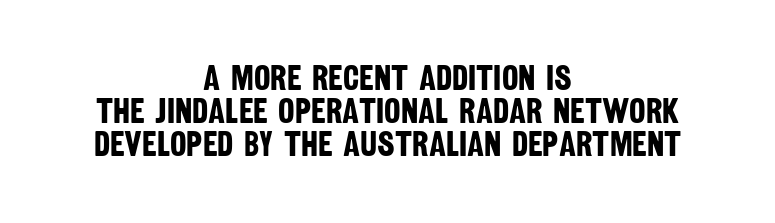
This rendering features lettering with no underline. These lines huddle together more closely than default settings would place them. Plenty of ink on the page — the face is bold. What stands out about the letter spacing? Nothing — it is the standard amount.
